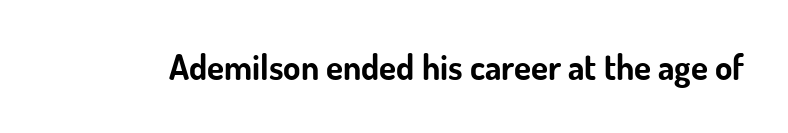
Every stem runs plumb, perpendicular to the baseline. As a designer I'd log this as weight 700, bold. Honestly, there is no underline to notice here at all. Look at the bottom of the vertical strokes: they stop flat, with no serifs. Glyph-to-glyph distance matches everyday printed text. Here the designer chose a conventional face with non-uniform glyph widths.
